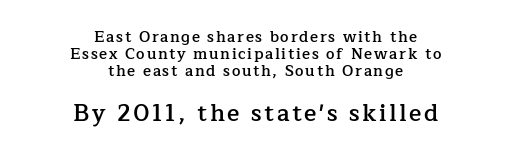
Q: Is the text bold? A: Semi-bold.
Q: Is the text italic (slanted)? A: No, it is upright.
Q: Is the text underlined? A: No.
Q: How is the paragraph aligned? A: Centered.
Q: Is the spacing between lines tight, normal or loose? A: Tight.
Q: Which block of text is set in a larger size, the first (top) or the second (bottom)? A: The second (bottom) one.
